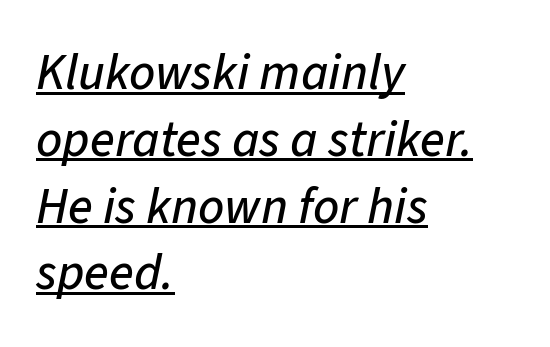
Q: Is the text italic (slanted)? A: Yes, it leans right by about 11 degrees.
Q: Is the text underlined? A: Yes.
Q: How is the paragraph aligned? A: Left-aligned.
Q: Is the spacing between letters normal or unusually wide? A: Normal.
Q: Is the spacing between lines tight, normal or loose? A: Normal.
Q: Width (condensed, normal, or wide)? A: Normal.
Q: Stroke contrast? A: Low.
Q: x-height? A: Medium.
Q: Monospaced? A: No.
